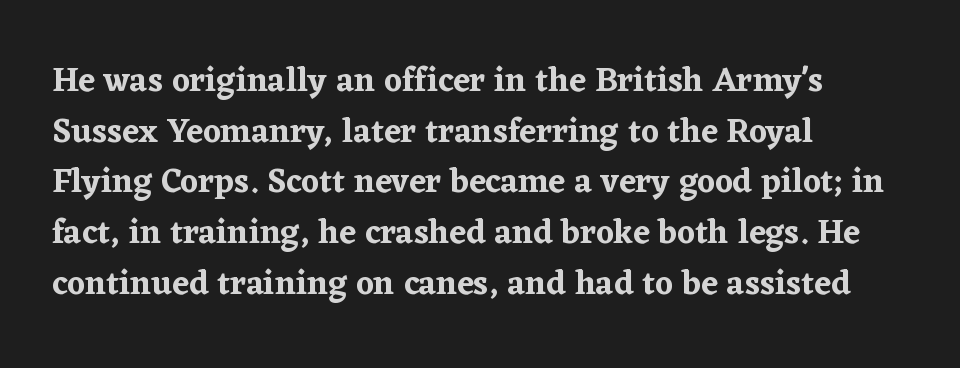
What stands out about the letter spacing? Nothing — it is the standard amount. Varying glyph widths throughout — classic text-font behaviour. Regular leading. The typography opts for an upright posture over an oblique one. Compared with a centered layout, this one pins lines to the left instead.
